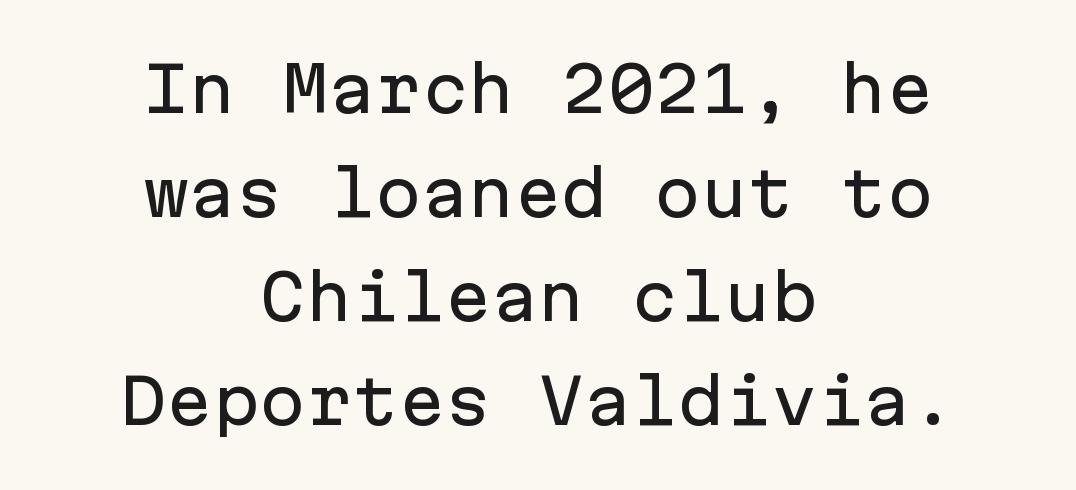
In terms of posture, this sample is upright. This sample uses plain, unmodified letter spacing. Lines of text with bare space underneath. Typographically, this falls in the sans-serif category.
